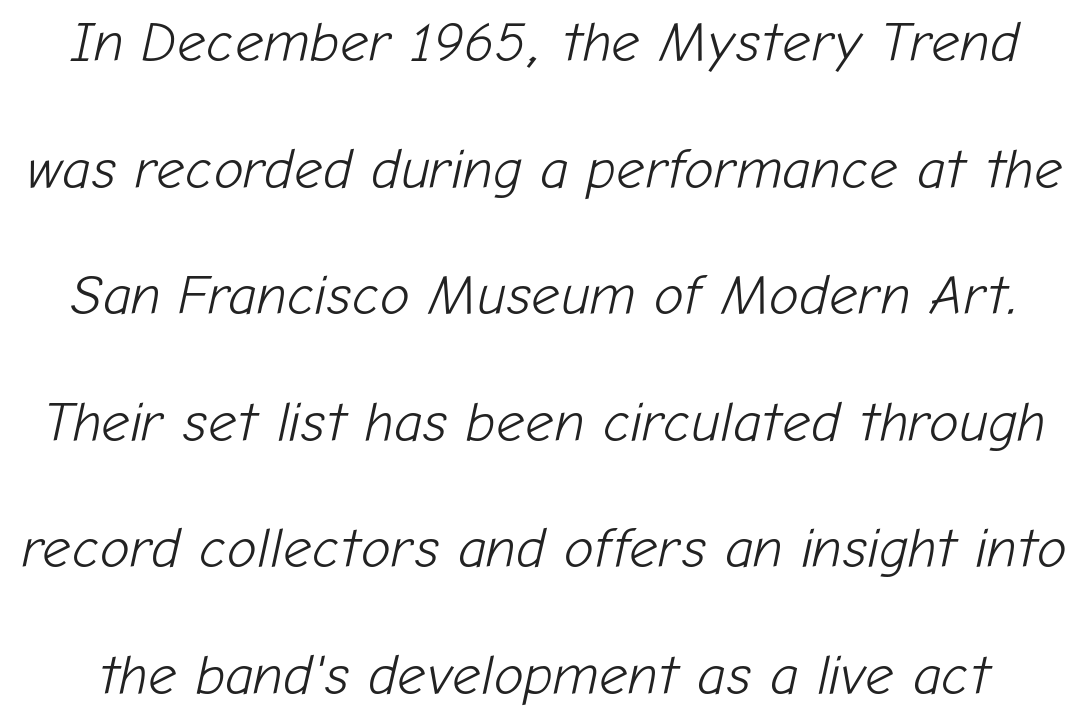
Q: Is the text bold? A: No.
Q: Is the text italic (slanted)? A: Yes, it leans right by about 12 degrees.
Q: Is the text underlined? A: No.
Q: Is the spacing between letters normal or unusually wide? A: Normal.
Q: Is the spacing between lines tight, normal or loose? A: Loose.
Q: Width (condensed, normal, or wide)? A: Normal.
Q: Stroke contrast? A: Low.
Q: x-height? A: Medium.
Q: Monospaced? A: No.
